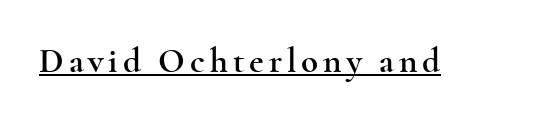
This is roman type, the default non-slanted kind. Like a heading marked for emphasis, these lines bear an underscore. Type style note: has serifs. This sample has the flowing, uneven cadence of proportional lettering.
